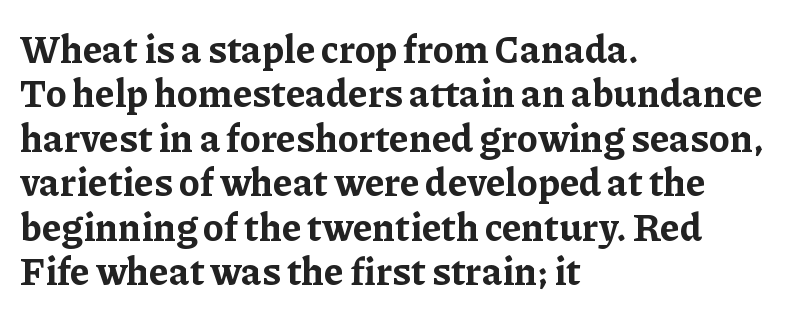
{"serif": "yes", "italic": "no", "bold": "yes", "weight": "bold", "width": "normal", "stroke_contrast": "low", "x_height": "medium", "monospaced": "no", "underline": "no", "align": "left", "line_spacing_ratio": 1.17, "letter_spacing": "normal", "letter_spacing_em": 0.0, "glyph_px": 38}
